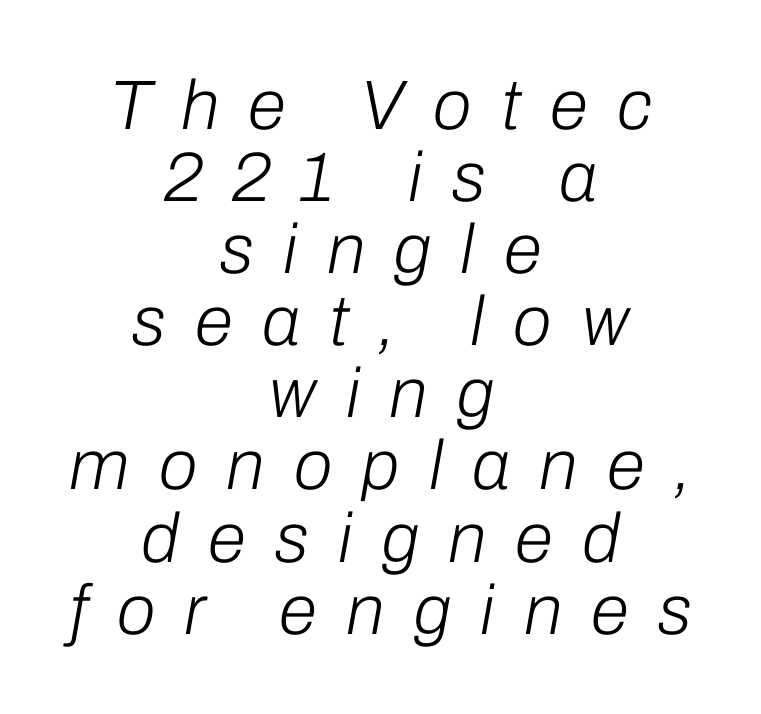
The image shows 70 px light type, italic (leaning right); set centered, tight line spacing (1.03x), unusually wide letter spacing (+0.42 em), not underlined; low stroke contrast and a medium x-height.
